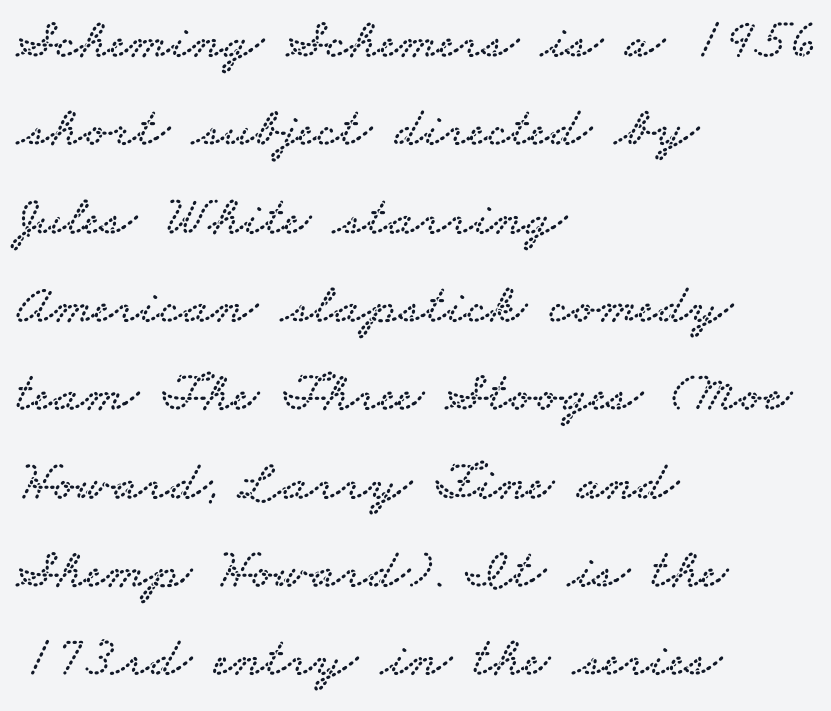
Q: Is the typeface a serif or a sans-serif typeface? A: Serif.
Q: Is the text underlined? A: No.
Q: How is the paragraph aligned? A: Left-aligned.
Q: Is the spacing between letters normal or unusually wide? A: Normal.
Q: Is the spacing between lines tight, normal or loose? A: Normal.
Q: Width (condensed, normal, or wide)? A: Wide.
Q: Stroke contrast? A: Low.
Q: x-height? A: Small.
Q: Monospaced? A: No.
